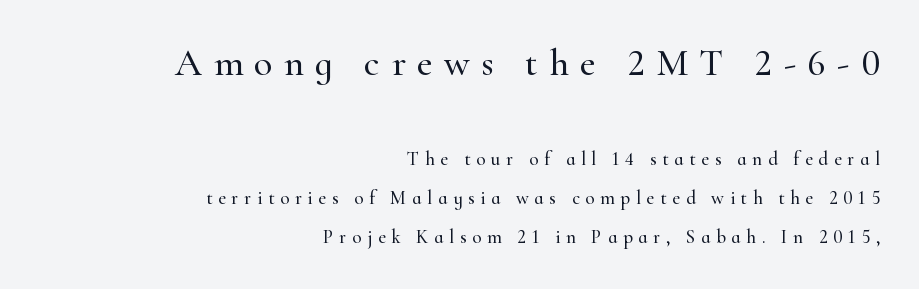
{"serif": "yes", "italic": "no", "width": "normal", "stroke_contrast": "high", "x_height": "small", "monospaced": "no", "underline": "no", "align": "right", "line_spacing": "loose", "line_spacing_ratio": 2.05, "letter_spacing": "wide", "letter_spacing_em": 0.3, "larger_block": "first", "size_ratio": 2.0, "glyph_px": 38}
